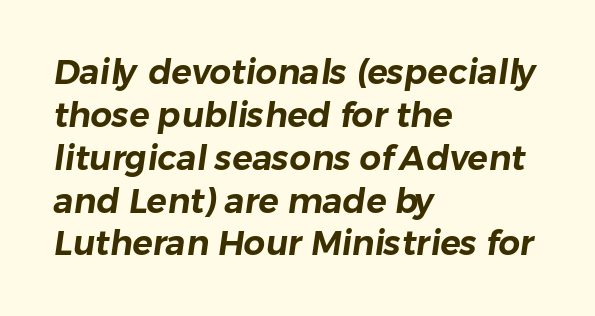
What's the leading like? Ordinary, nothing unusual. Reading down the block, your eye returns to a fixed left position each line. A typesetter would call this zero additional tracking. Nope, no serifs anywhere on these letters. These lines are rendered in a variable-pitch font. Plain, unruled lines of type.
